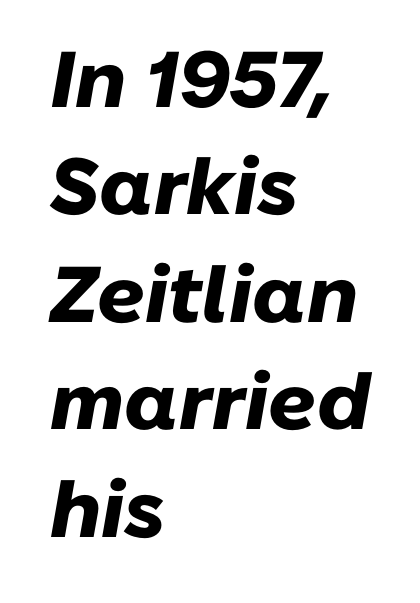
{"italic": "yes", "lean": "right", "slant_degrees": 10, "bold": "yes", "weight": "heavy", "width": "normal", "stroke_contrast": "low", "x_height": "medium", "monospaced": "no", "underline": "no", "align": "left", "line_spacing": "normal", "line_spacing_ratio": 1.36, "letter_spacing": "normal", "letter_spacing_em": 0.0, "glyph_px": 79}
